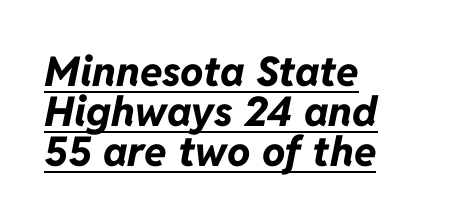
Q: Is the text bold? A: Yes.
Q: Is the text italic (slanted)? A: Yes, it leans right by about 11 degrees.
Q: Is the text underlined? A: Yes.
Q: How is the paragraph aligned? A: Left-aligned.
Q: Is the spacing between letters normal or unusually wide? A: Normal.
Q: Is the spacing between lines tight, normal or loose? A: Tight.
Q: Width (condensed, normal, or wide)? A: Normal.
Q: Stroke contrast? A: Low.
Q: x-height? A: Medium.
Q: Monospaced? A: No.
